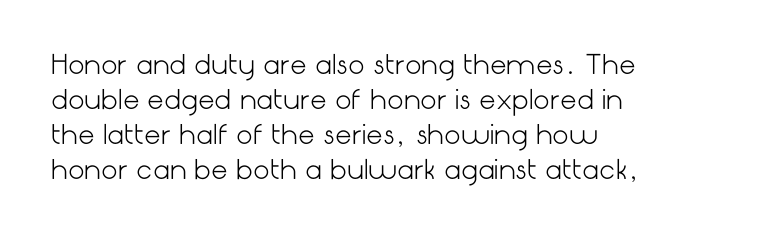
Q: Is the text bold? A: No.
Q: Is the text italic (slanted)? A: No, it is upright.
Q: Is the text underlined? A: No.
Q: How is the paragraph aligned? A: Left-aligned.
Q: Is the spacing between letters normal or unusually wide? A: Normal.
Q: Is the spacing between lines tight, normal or loose? A: Normal.
